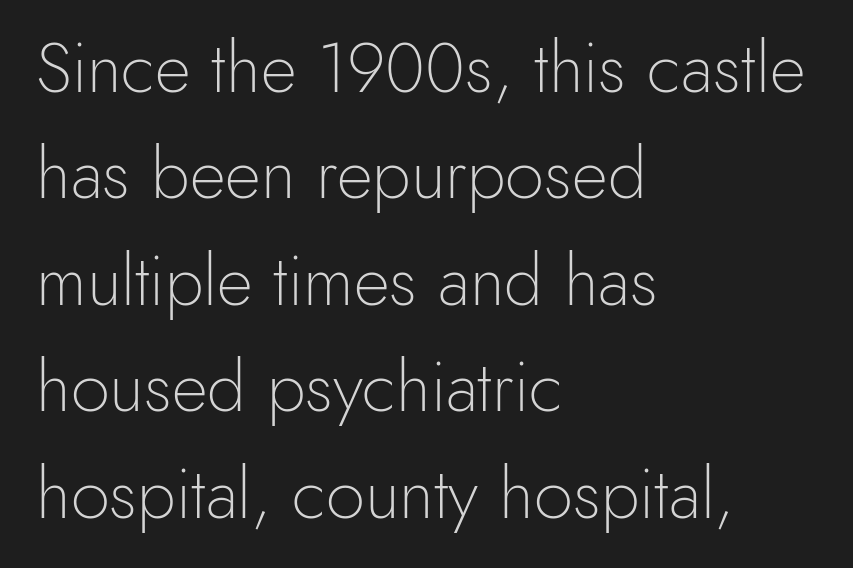
Q: Is the text bold? A: No.
Q: Is the text italic (slanted)? A: No, it is upright.
Q: Is the typeface a serif or a sans-serif typeface? A: Sans-serif.
Q: Is the text underlined? A: No.
Q: How is the paragraph aligned? A: Left-aligned.
Q: Is the spacing between letters normal or unusually wide? A: Normal.
Q: Is the spacing between lines tight, normal or loose? A: Normal.
Q: Width (condensed, normal, or wide)? A: Normal.
Q: x-height? A: Small.
Q: Monospaced? A: No.
